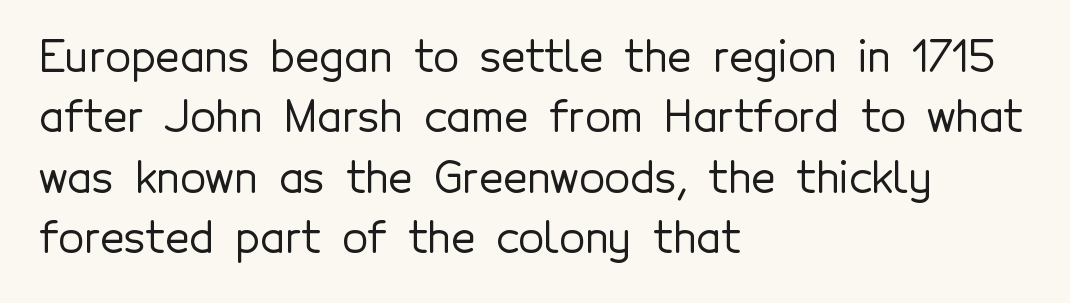
{"serif": "no", "italic": "no", "width": "normal", "x_height": "medium", "monospaced": "no", "underline": "no", "align": "left", "line_spacing": "normal", "line_spacing_ratio": 1.44, "letter_spacing": "normal", "letter_spacing_em": 0.0, "glyph_px": 42}
